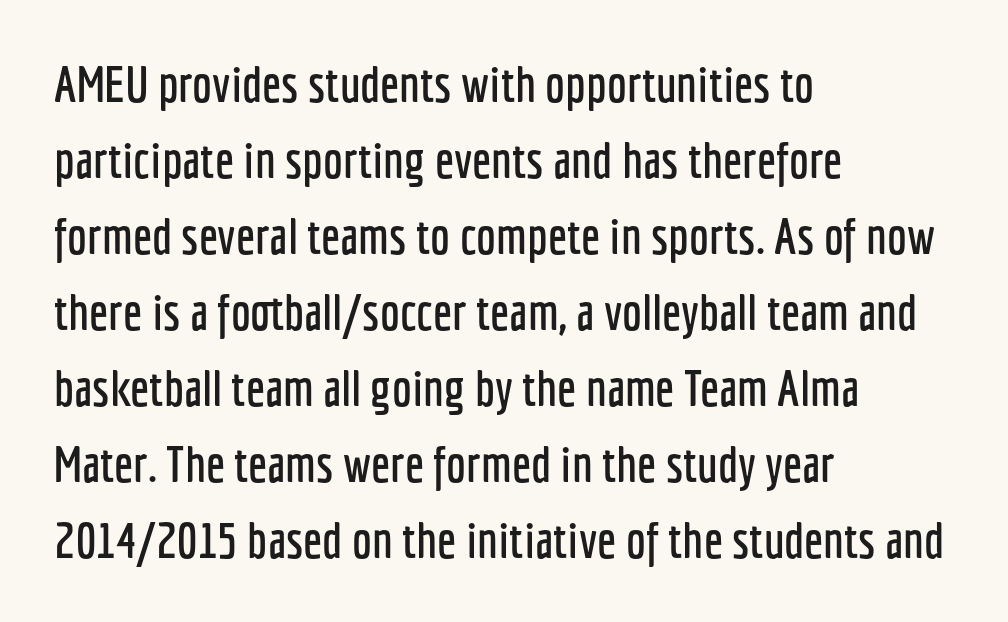
The image shows 50 px condensed sans-serif type, upright; set left-aligned, normal line spacing (1.52x), normal letter spacing, not underlined; low stroke contrast and a medium x-height.
